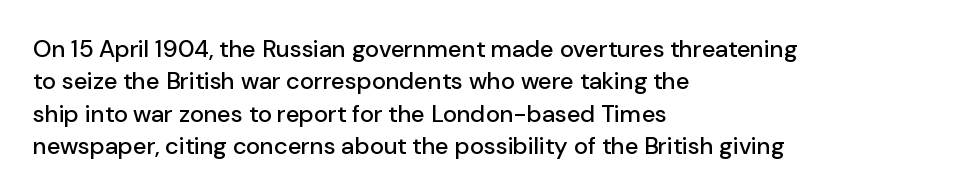
Glyph-to-glyph distance matches everyday printed text. Teacher's note: observe the even left margin — that is flush-left alignment. Type without underlining. This sample keeps an unexceptional amount of space between lines. This is roman type, the default non-slanted kind.
